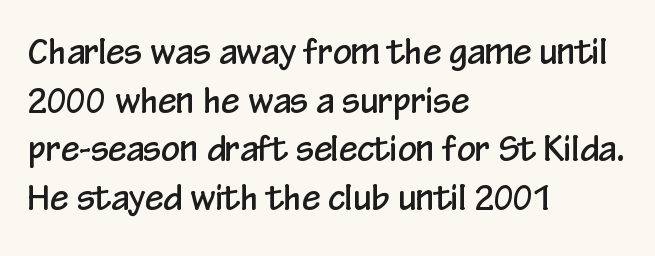
Is this a sans? Yes — the strokes have no serifs. The type sits square on the baseline with zero lean. Proportional: the letters do not fall into vertical columns. Underline: absent. Rows of type keep a routine distance in the vertical direction. Words appear dense and cohesive because spacing is normal.
